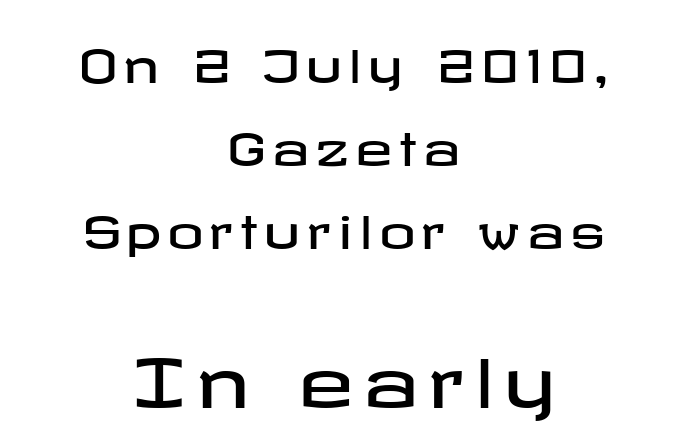
Serif or sans? Sans — the stroke terminals are bare. Top chunk: small. Bottom chunk: large. No italicization has been applied; the sample stays upright. Horizontal alignment here is central, giving a formal, balanced look. Glance below the letters and you will spot only blank space.
